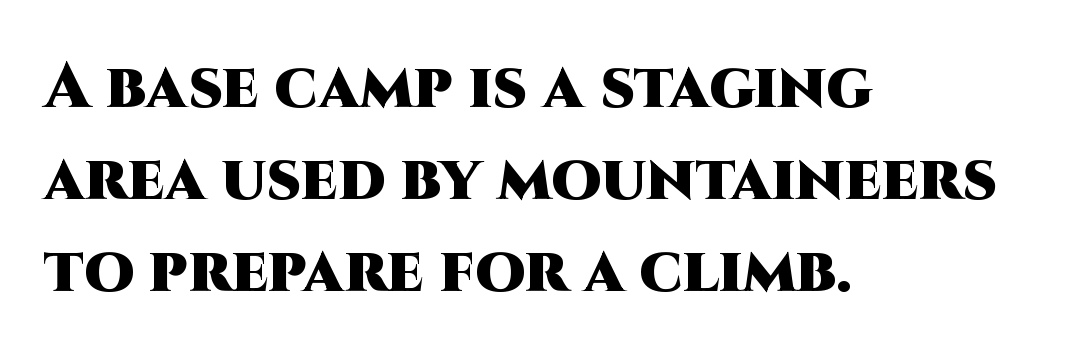
In terms of leading, this rendering sits right in the middle. Stroke thickness is high; the sample reads as a true bold. Teacher's note: observe the even left margin — that is flush-left alignment. In terms of letterform style, serifs are entirely absent. Think of a printed novel: that variable character pitch is what you see here. Beneath every word, the page is bare.
